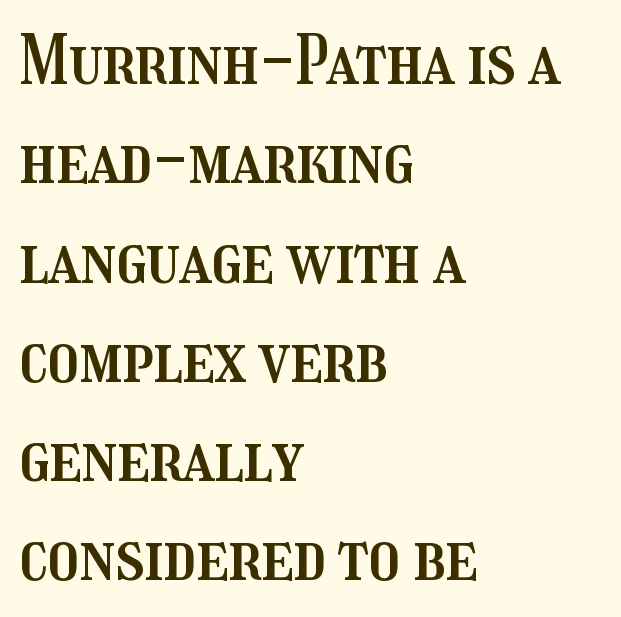
{"italic": "no", "width": "condensed", "stroke_contrast": "medium", "x_height": "medium", "monospaced": "no", "underline": "no", "align": "left", "line_spacing": "normal", "line_spacing_ratio": 1.46, "letter_spacing": "normal", "letter_spacing_em": 0.0, "glyph_px": 68}
